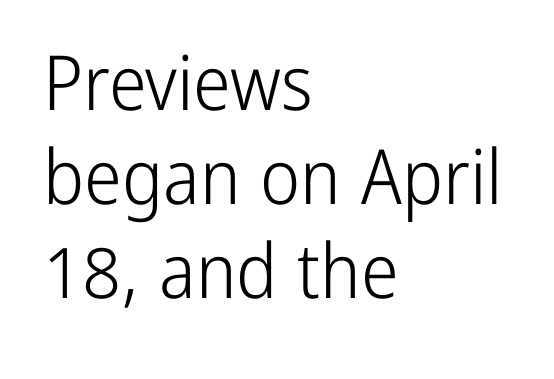
The image shows 76 px light, condensed sans-serif type, upright; set left-aligned, line spacing 1.24x, normal letter spacing, not underlined; low stroke contrast and a medium x-height.
